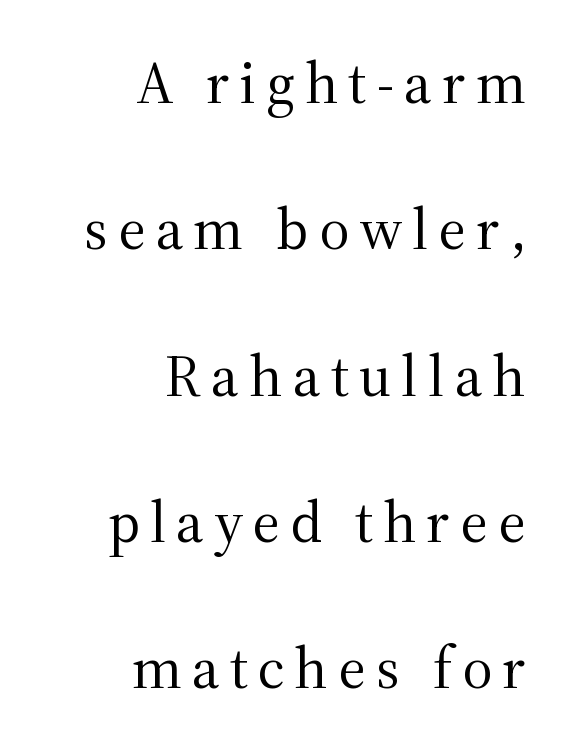
The image shows 59 px regular-weight serif type, upright; set right-aligned, loose line spacing (2.48x), not underlined; medium stroke contrast and a medium x-height.
